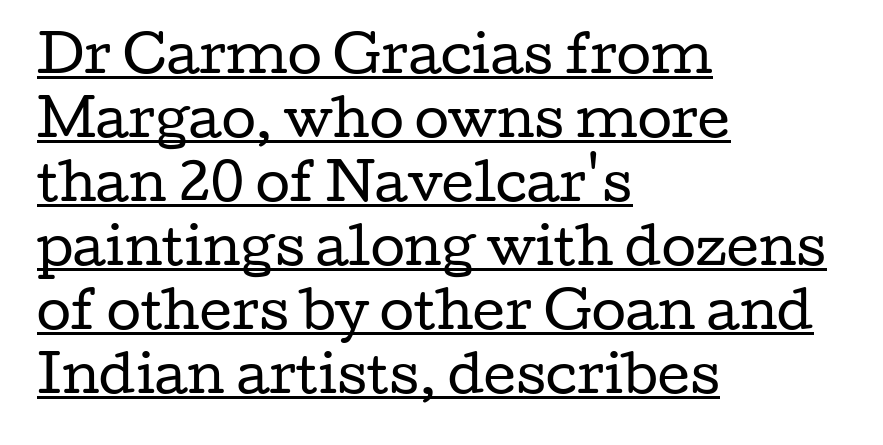
Q: Is the text bold? A: No.
Q: Is the text italic (slanted)? A: No, it is upright.
Q: Is the typeface a serif or a sans-serif typeface? A: Serif.
Q: Is the text underlined? A: Yes.
Q: How is the paragraph aligned? A: Left-aligned.
Q: Is the spacing between letters normal or unusually wide? A: Normal.
Q: Is the spacing between lines tight, normal or loose? A: Normal.
Q: Width (condensed, normal, or wide)? A: Wide.
Q: Stroke contrast? A: Low.
Q: x-height? A: Medium.
Q: Monospaced? A: No.
